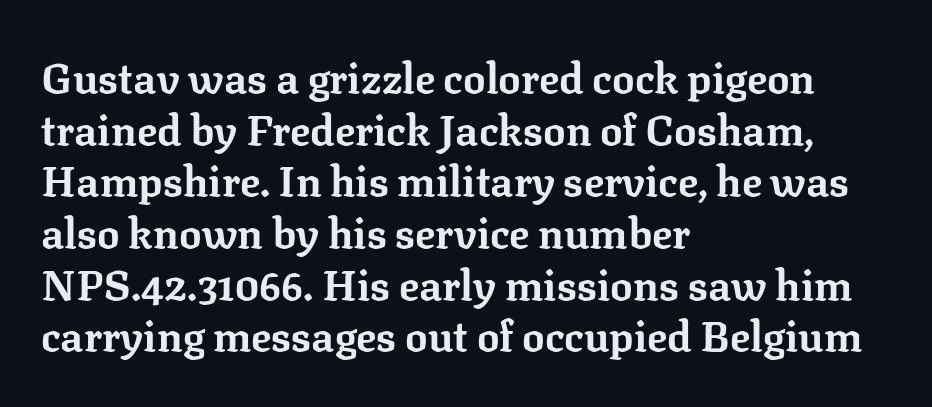
You could not count columns in this text — the font is proportionally spaced. The letterforms sit shoulder to shoulder at normal distance. The lettering stays uniformly vertical, giving the passage a roman look. A clean baseline with only descenders dipping below it. Typeset ragged right — the left edge is the straight one.
